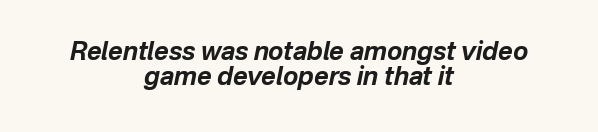
Would a proofreader flag this as italicized? Yes. These lines keep a tight, regular rhythm from letter to letter. A centered setting, common on invitations and titles, is used for this passage. Look at the stroke-to-counter ratio: heavy, a bold. A clean baseline with only descenders dipping below it.
